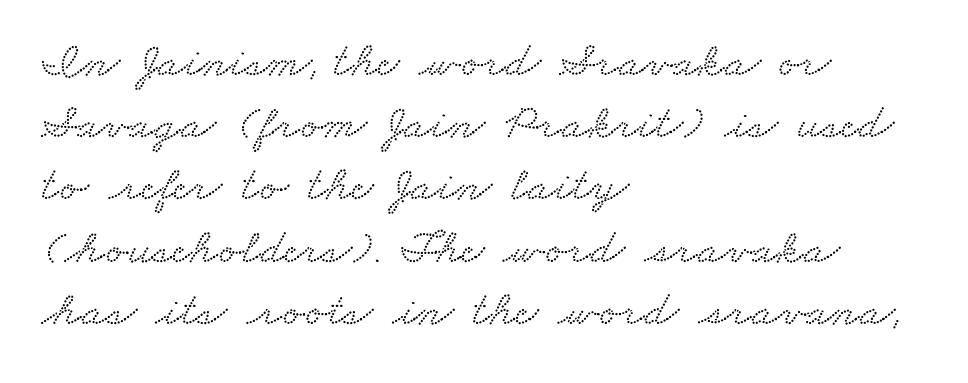
{"serif": "yes", "width": "wide", "stroke_contrast": "low", "x_height": "small", "monospaced": "no", "underline": "no", "align": "left", "line_spacing": "normal", "line_spacing_ratio": 1.27, "letter_spacing": "normal", "letter_spacing_em": 0.0, "glyph_px": 49}
